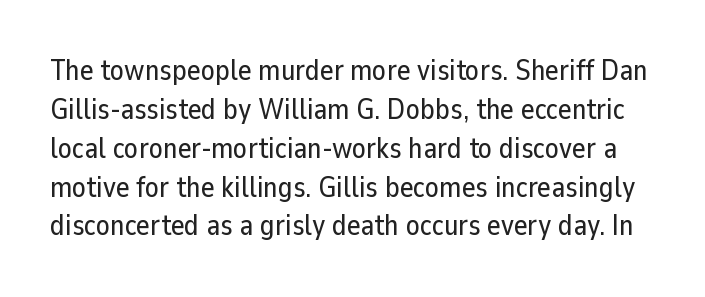
The image shows 29 px sans-serif type, upright; set normal line spacing (1.34x), normal letter spacing, not underlined; low stroke contrast and a medium x-height.
